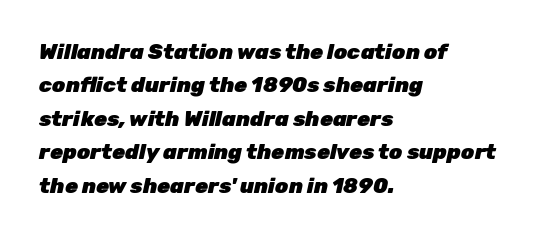
{"italic": "yes", "lean": "right", "slant_degrees": 12, "bold": "yes", "underline": "no", "align": "left", "line_spacing": "normal", "line_spacing_ratio": 1.59, "letter_spacing": "normal", "letter_spacing_em": 0.0, "glyph_px": 21}
